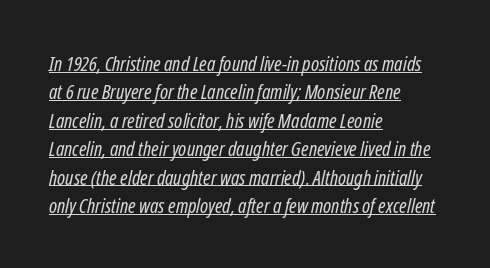
Q: Is the text bold? A: No.
Q: Is the text italic (slanted)? A: Yes, it leans right by about 12 degrees.
Q: Is the text underlined? A: Yes.
Q: How is the paragraph aligned? A: Left-aligned.
Q: Is the spacing between letters normal or unusually wide? A: Normal.
Q: Is the spacing between lines tight, normal or loose? A: Normal.
